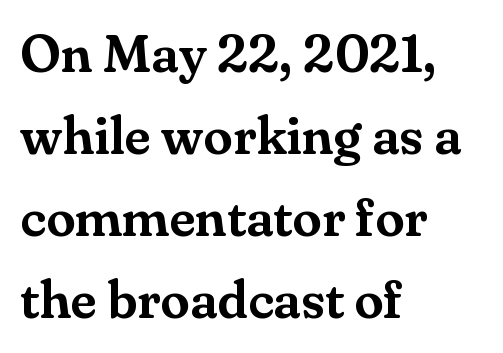
{"serif": "yes", "italic": "no", "width": "normal", "stroke_contrast": "medium", "x_height": "small", "monospaced": "no", "underline": "no", "align": "left", "line_spacing": "normal", "line_spacing_ratio": 1.55, "letter_spacing": "normal", "letter_spacing_em": 0.0, "glyph_px": 53}
